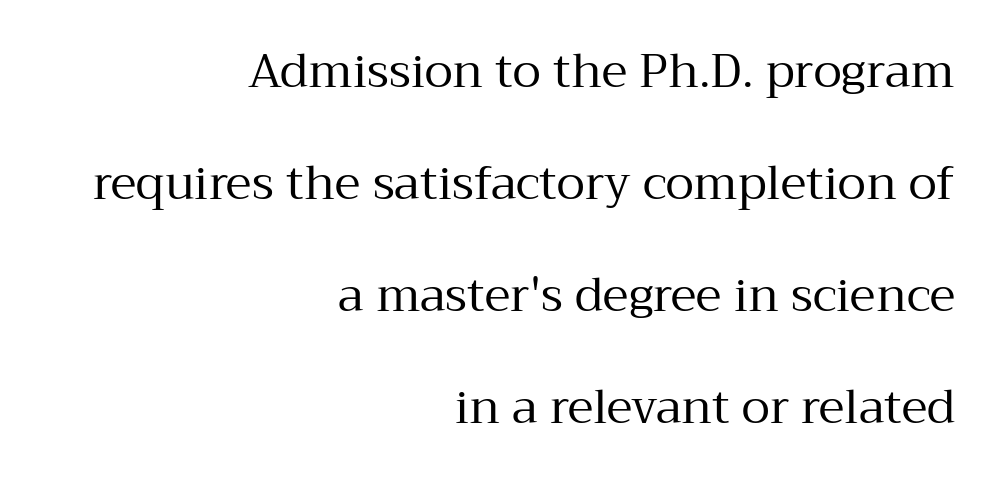
Q: Is the text bold? A: No.
Q: Is the text italic (slanted)? A: No, it is upright.
Q: Is the typeface a serif or a sans-serif typeface? A: Serif.
Q: Is the text underlined? A: No.
Q: How is the paragraph aligned? A: Right-aligned.
Q: Is the spacing between letters normal or unusually wide? A: Normal.
Q: Is the spacing between lines tight, normal or loose? A: Loose.
Q: Width (condensed, normal, or wide)? A: Normal.
Q: Stroke contrast? A: Medium.
Q: x-height? A: Medium.
Q: Monospaced? A: No.
